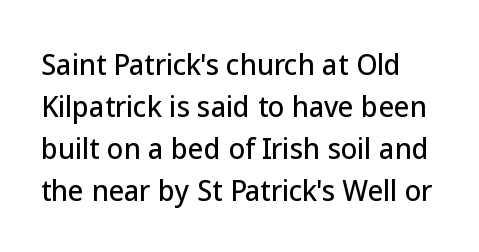
The image shows 27 px text type, upright; set normal line spacing (1.55x), normal letter spacing, not underlined.
